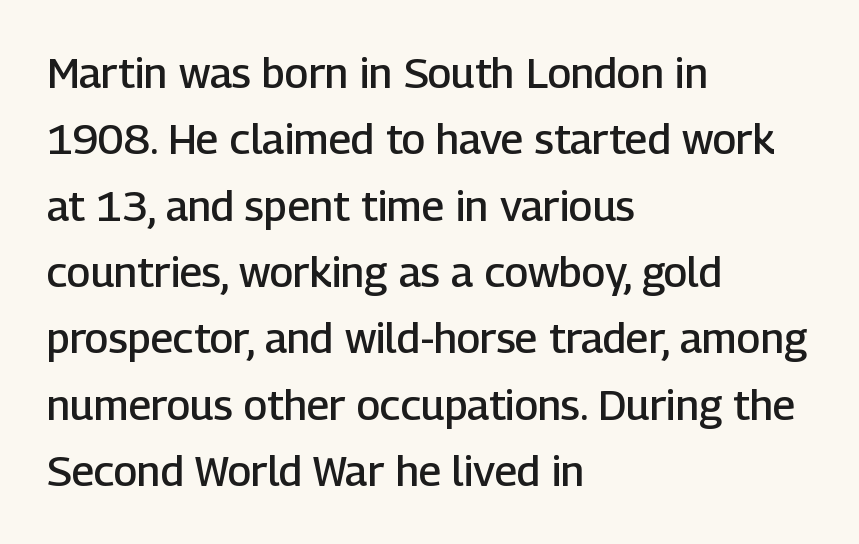
The image shows 42 px semibold sans-serif type, upright; set left-aligned, normal line spacing (1.58x), normal letter spacing, not underlined; low stroke contrast and a medium x-height.
